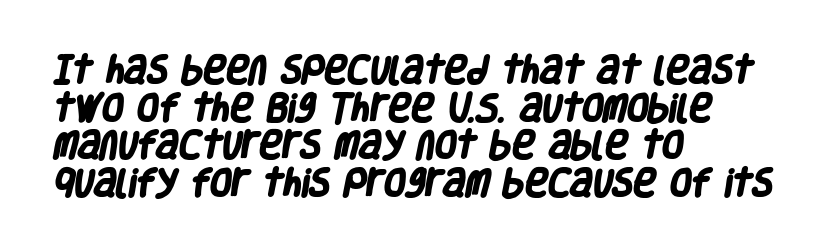
The image shows 31 px heavy, condensed sans-serif type; set left-aligned, line spacing 1.21x, normal letter spacing, not underlined; low stroke contrast and a large x-height.
